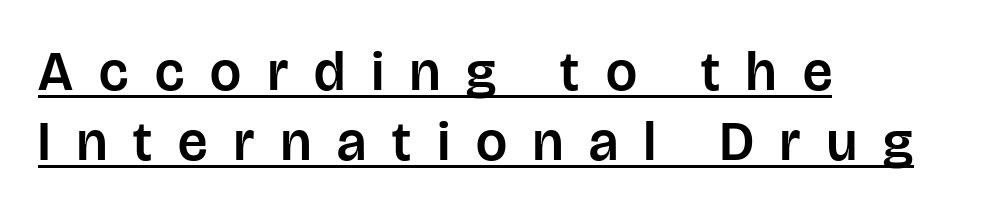
Q: Is the text italic (slanted)? A: No, it is upright.
Q: Is the typeface a serif or a sans-serif typeface? A: Sans-serif.
Q: Is the text underlined? A: Yes.
Q: How is the paragraph aligned? A: Left-aligned.
Q: Is the spacing between letters normal or unusually wide? A: Unusually wide.
Q: Is the spacing between lines tight, normal or loose? A: Normal.
Q: Width (condensed, normal, or wide)? A: Normal.
Q: Stroke contrast? A: Low.
Q: x-height? A: Large.
Q: Monospaced? A: No.
